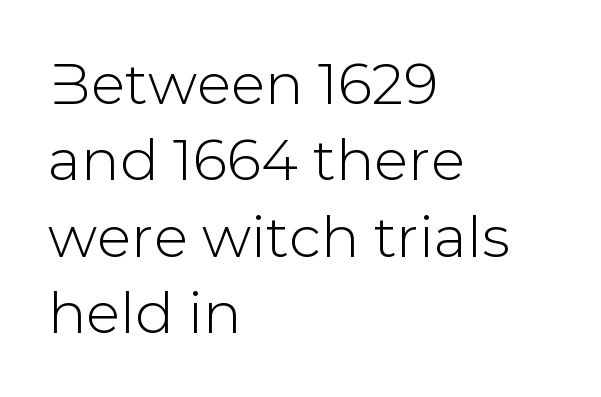
{"serif": "no", "italic": "no", "width": "normal", "stroke_contrast": "low", "x_height": "medium", "monospaced": "no", "underline": "no", "align": "left", "line_spacing": "normal", "line_spacing_ratio": 1.34, "letter_spacing": "normal", "letter_spacing_em": 0.0, "glyph_px": 57}
